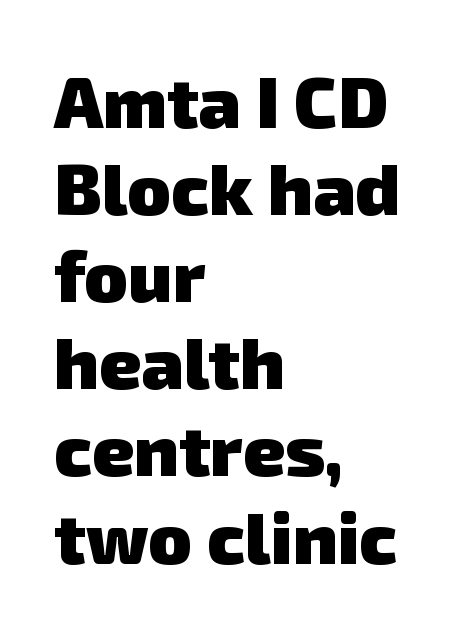
Q: Is the text bold? A: Yes.
Q: Is the typeface a serif or a sans-serif typeface? A: Sans-serif.
Q: Is the text underlined? A: No.
Q: How is the paragraph aligned? A: Left-aligned.
Q: Is the spacing between letters normal or unusually wide? A: Normal.
Q: Width (condensed, normal, or wide)? A: Normal.
Q: Stroke contrast? A: Low.
Q: x-height? A: Medium.
Q: Monospaced? A: No.
